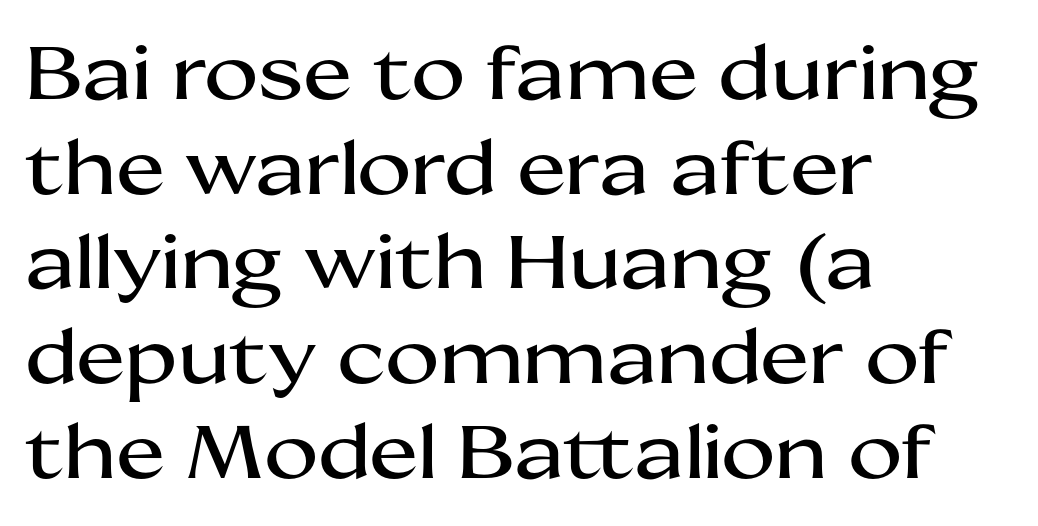
{"italic": "no", "width": "wide", "stroke_contrast": "medium", "x_height": "medium", "monospaced": "no", "underline": "no", "align": "left", "line_spacing": "normal", "line_spacing_ratio": 1.28, "letter_spacing": "normal", "letter_spacing_em": 0.0, "glyph_px": 74}
